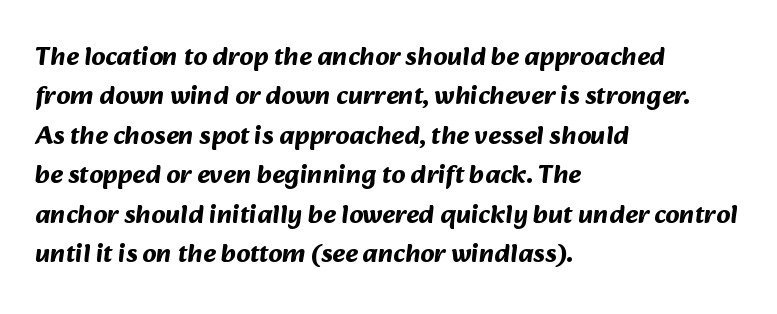
Q: Is the text bold? A: Yes.
Q: Is the text underlined? A: No.
Q: How is the paragraph aligned? A: Left-aligned.
Q: Is the spacing between letters normal or unusually wide? A: Normal.
Q: Is the spacing between lines tight, normal or loose? A: Normal.
